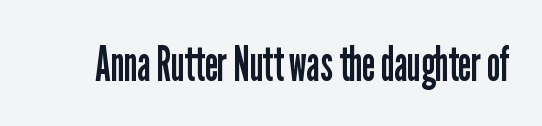
Q: Is the text bold? A: No.
Q: Is the text italic (slanted)? A: No, it is upright.
Q: Is the typeface a serif or a sans-serif typeface? A: Sans-serif.
Q: Is the text underlined? A: No.
Q: Is the spacing between letters normal or unusually wide? A: Normal.
Q: Width (condensed, normal, or wide)? A: Condensed.
Q: Stroke contrast? A: Low.
Q: x-height? A: Medium.
Q: Monospaced? A: No.
